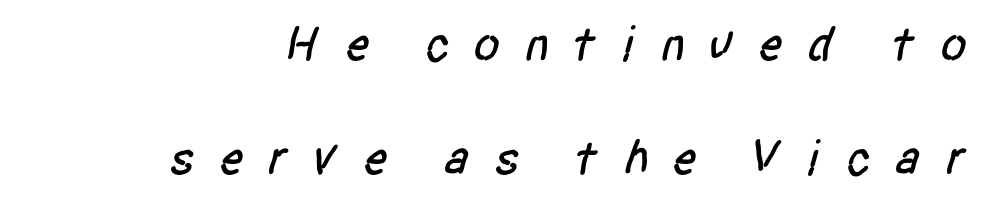
{"serif": "no", "width": "condensed", "stroke_contrast": "low", "x_height": "large", "monospaced": "no", "underline": "no", "align": "right", "line_spacing": "loose", "line_spacing_ratio": 2.33, "letter_spacing": "wide", "letter_spacing_em": 0.47, "glyph_px": 49}
